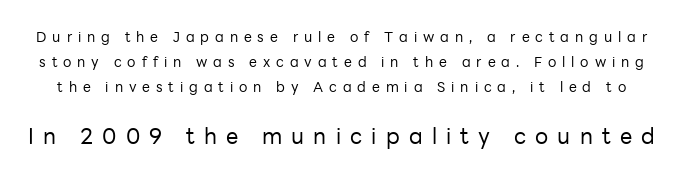
The image shows 22 px text type, upright; set line spacing 1.79x, unusually wide letter spacing (+0.42 em), not underlined; the second (bottom) block is 1.57x larger.
